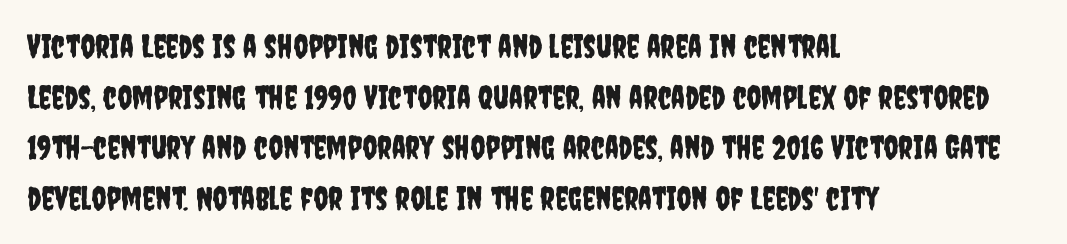
Q: Is the text italic (slanted)? A: No, it is upright.
Q: Is the typeface a serif or a sans-serif typeface? A: Sans-serif.
Q: Is the text underlined? A: No.
Q: How is the paragraph aligned? A: Left-aligned.
Q: Is the spacing between letters normal or unusually wide? A: Normal.
Q: Is the spacing between lines tight, normal or loose? A: Normal.
Q: Width (condensed, normal, or wide)? A: Condensed.
Q: Stroke contrast? A: Low.
Q: x-height? A: Large.
Q: Monospaced? A: No.
